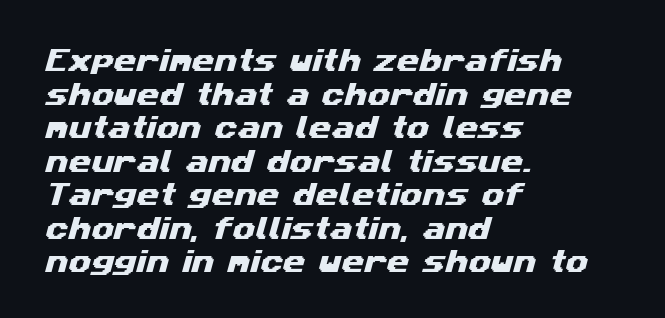
Nobody touched the tracking dial on this one. Leading: standard. Is the block centered? No — it sits flush against the left margin. Unmarked baselines from the first word to the last.
